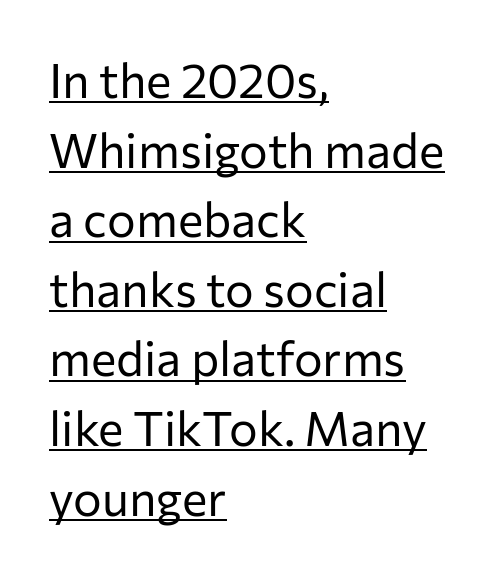
The image shows 48 px regular-weight sans-serif type, upright; set left-aligned, normal line spacing (1.45x), normal letter spacing, underlined; low stroke contrast and a medium x-height.
